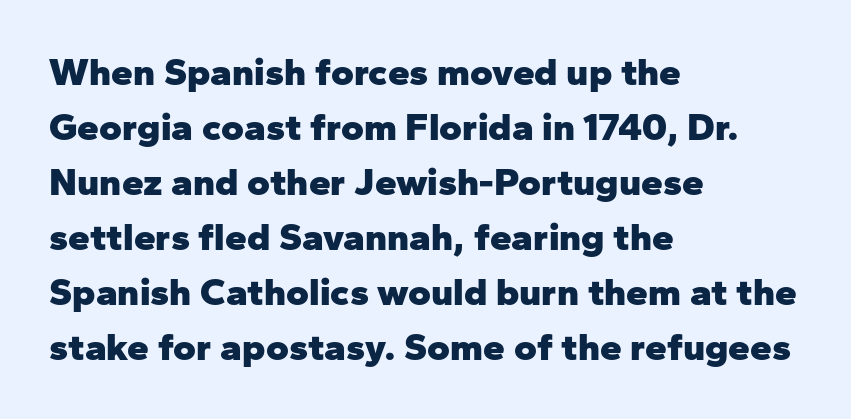
Classification — sans serif. Inter-character spacing is left at the font's built-in metrics. Plain, unruled lines of type. Typeset ragged right — the left edge is the straight one.
